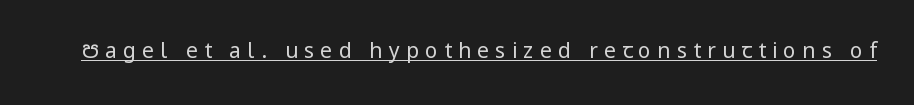
Q: Is the text bold? A: No.
Q: Is the text italic (slanted)? A: No, it is upright.
Q: Is the text underlined? A: Yes.
Q: Is the spacing between letters normal or unusually wide? A: Unusually wide.
